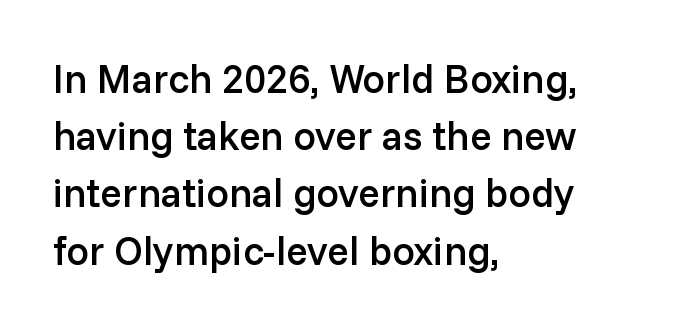
This is moderately heavy type, rendered in semibold. Check the space under the baseline: it is left empty. These lines are rendered in a variable-pitch font. A typesetter would call this zero additional tracking. If you drew a ruler down the left edge, every line would touch it.
